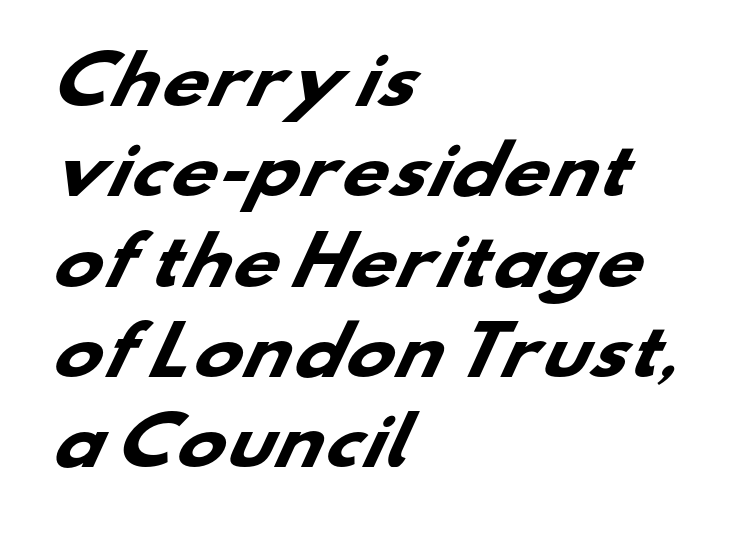
Q: Is the text bold? A: Yes.
Q: Is the typeface a serif or a sans-serif typeface? A: Sans-serif.
Q: Is the text underlined? A: No.
Q: How is the paragraph aligned? A: Left-aligned.
Q: Is the spacing between letters normal or unusually wide? A: Normal.
Q: Is the spacing between lines tight, normal or loose? A: Normal.
Q: Width (condensed, normal, or wide)? A: Wide.
Q: Stroke contrast? A: Low.
Q: x-height? A: Small.
Q: Monospaced? A: No.
